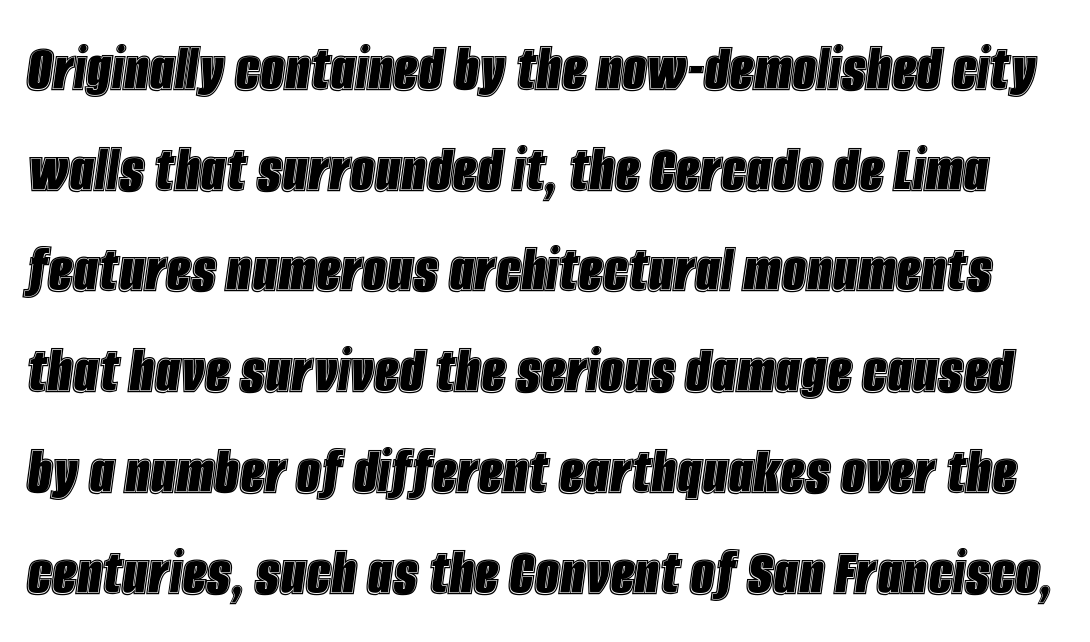
Reading down the column, the eye jumps a familiar distance to each next line. Is the letter spacing exaggerated? No — it looks like the ordinary default. These lines are rendered in a variable-pitch font. Compared with ordinary roman type, these characters are visibly tilted.
